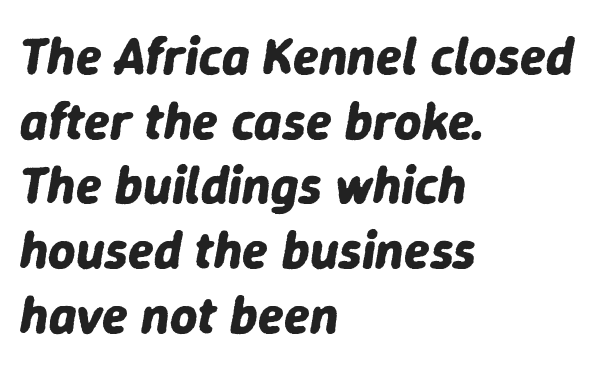
The passage is arranged the way most books set body copy — flush left. Characters are canted at an angle relative to the baseline's perpendicular. Is this a fixed-width face? No — the glyphs have proportional, varying widths. Lines of text with bare space underneath.
